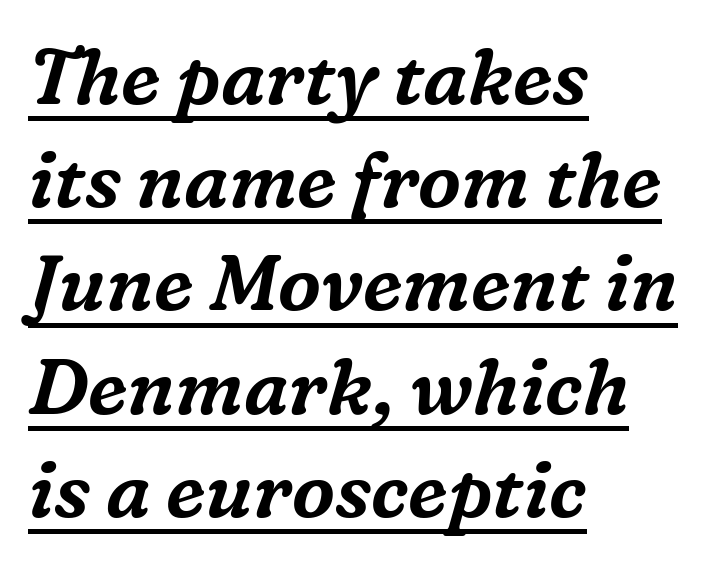
Q: Is the text italic (slanted)? A: Yes, it leans right by about 16 degrees.
Q: Is the typeface a serif or a sans-serif typeface? A: Serif.
Q: Is the text underlined? A: Yes.
Q: How is the paragraph aligned? A: Left-aligned.
Q: Is the spacing between letters normal or unusually wide? A: Normal.
Q: Is the spacing between lines tight, normal or loose? A: Normal.
Q: Width (condensed, normal, or wide)? A: Normal.
Q: Stroke contrast? A: Medium.
Q: x-height? A: Medium.
Q: Monospaced? A: No.
